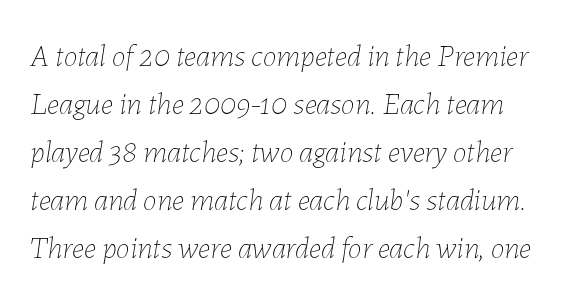
Each stroke keeps to a modest, everyday thickness or less. Bare-footed words on every line. Nothing unusual about the tracking: characters are spaced as the font intends. Reading down the column, the eye jumps a familiar distance to each next line. An italicized treatment has been applied to the whole sample.
